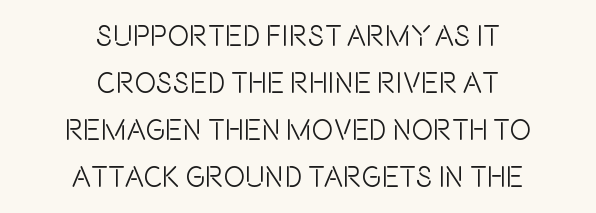
Q: Is the text italic (slanted)? A: No, it is upright.
Q: Is the typeface a serif or a sans-serif typeface? A: Sans-serif.
Q: Is the text underlined? A: No.
Q: How is the paragraph aligned? A: Centered.
Q: Is the spacing between letters normal or unusually wide? A: Normal.
Q: Is the spacing between lines tight, normal or loose? A: Normal.
Q: Width (condensed, normal, or wide)? A: Condensed.
Q: x-height? A: Large.
Q: Monospaced? A: No.
